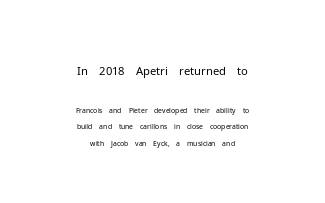
Unbolded letterforms with no extra heft. The letters stand straight up with perfectly vertical stems. The text block is weighted toward neither margin, spreading evenly from the middle. Any mark beneath the type? The region is blank.
